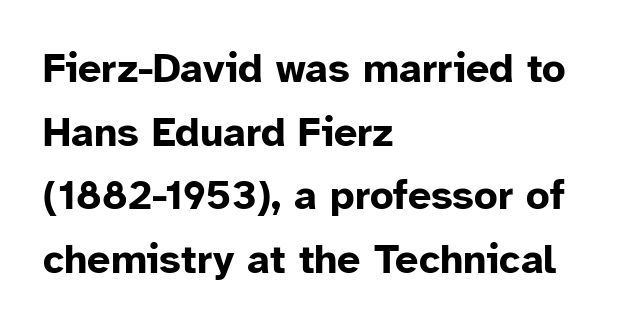
You can tell from the bare stems that sans-serif type was used. Designer's note — italics off, roman on. Notice how descenders clear the ascenders below comfortably — that's standard leading. The strip under each line holds only bare page.
